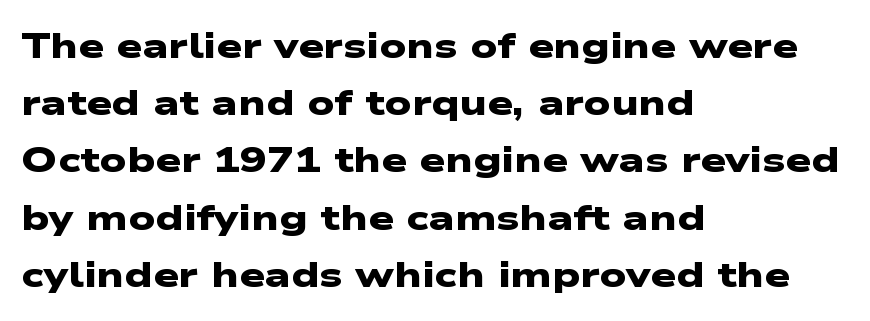
{"serif": "no", "bold": "yes", "weight": "heavy", "width": "wide", "stroke_contrast": "low", "x_height": "medium", "monospaced": "no", "underline": "no", "align": "left", "line_spacing": "normal", "line_spacing_ratio": 1.59, "letter_spacing": "normal", "letter_spacing_em": 0.0, "glyph_px": 36}
